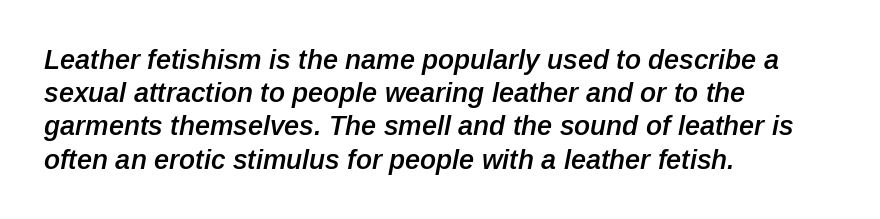
Q: Is the text bold? A: Semi-bold.
Q: Is the text italic (slanted)? A: Yes, it leans right by about 12 degrees.
Q: Is the text underlined? A: No.
Q: How is the paragraph aligned? A: Left-aligned.
Q: Is the spacing between letters normal or unusually wide? A: Normal.
